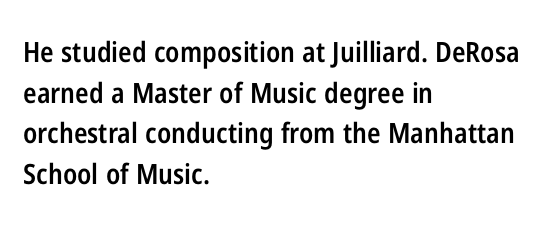
{"serif": "no", "italic": "no", "bold": "semi", "weight": "semibold", "width": "condensed", "stroke_contrast": "low", "x_height": "medium", "monospaced": "no", "underline": "no", "align": "left", "line_spacing": "normal", "line_spacing_ratio": 1.45, "letter_spacing": "normal", "letter_spacing_em": 0.0, "glyph_px": 28}
